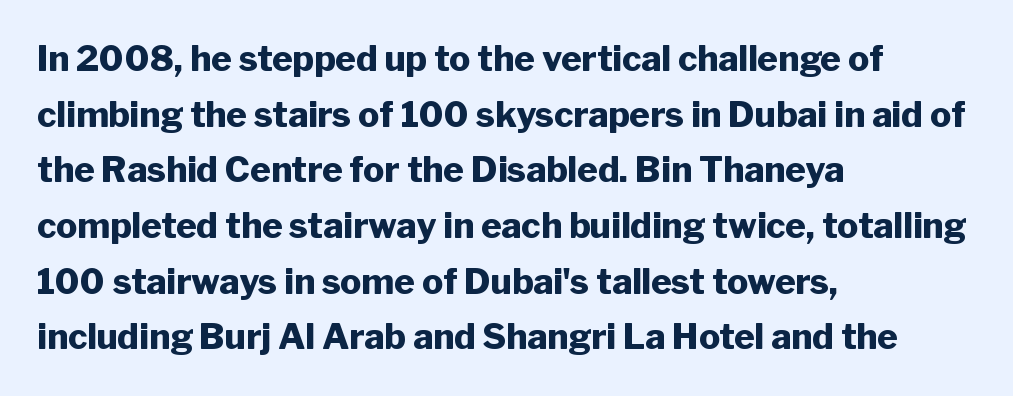
Q: Is the text bold? A: Yes.
Q: Is the text italic (slanted)? A: No, it is upright.
Q: Is the typeface a serif or a sans-serif typeface? A: Sans-serif.
Q: Is the text underlined? A: No.
Q: How is the paragraph aligned? A: Left-aligned.
Q: Is the spacing between letters normal or unusually wide? A: Normal.
Q: Is the spacing between lines tight, normal or loose? A: Normal.
Q: Width (condensed, normal, or wide)? A: Normal.
Q: Stroke contrast? A: Low.
Q: x-height? A: Medium.
Q: Monospaced? A: No.
